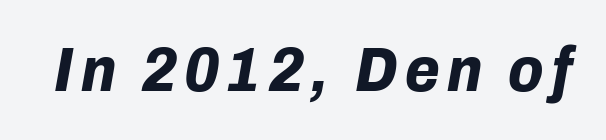
The foot of each line stays bare and open. The whole block is typeset with a tilt. What weight is shown? A full bold with thick strokes. A typesetter would call this proportional, since set widths differ per character.
